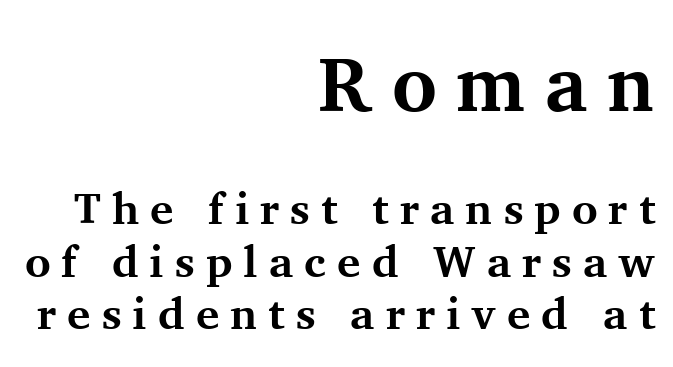
Plenty of ink on the page — the face is bold. Serifs: yes, visible at the terminals of the letterforms. Underlining? Definitely not there. Every row of glyphs terminates at an identical x-position on the right. Is there any slant? The stems are plumb. The tracking reads as deliberately expanded to a designer's eye.
